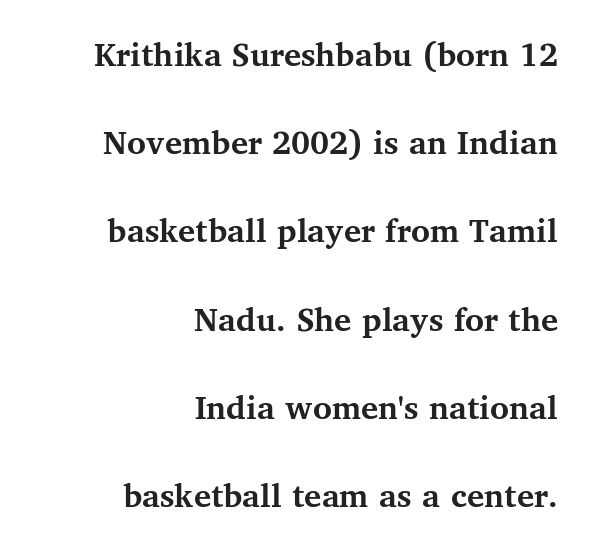
The image shows 36 px semibold serif type, upright; set right-aligned, loose line spacing (2.45x), normal letter spacing, not underlined; medium stroke contrast and a medium x-height.
